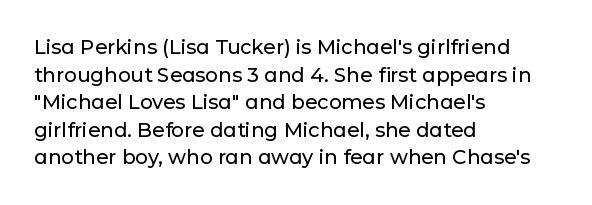
{"italic": "no", "underline": "no", "align": "left", "line_spacing": "normal", "line_spacing_ratio": 1.38, "letter_spacing": "normal", "letter_spacing_em": 0.0, "glyph_px": 20}
